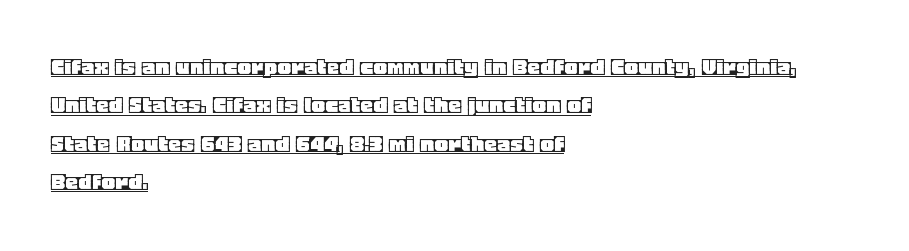
Q: Is the text italic (slanted)? A: No, it is upright.
Q: Is the text underlined? A: Yes.
Q: How is the paragraph aligned? A: Left-aligned.
Q: Is the spacing between letters normal or unusually wide? A: Normal.
Q: Is the spacing between lines tight, normal or loose? A: Normal.
